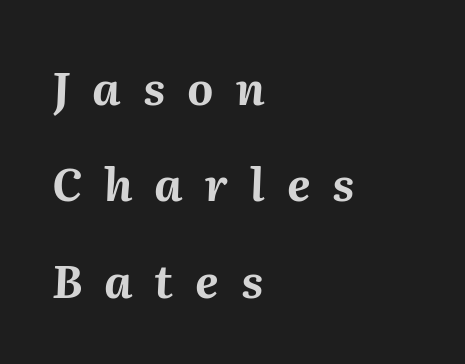
Designer's note — italics engaged. Leading: increased. Plain, unruled lines of type. Is the type bold? Yes — the strokes are clearly thick and heavy. A typesetter would call this proportional, since set widths differ per character.
